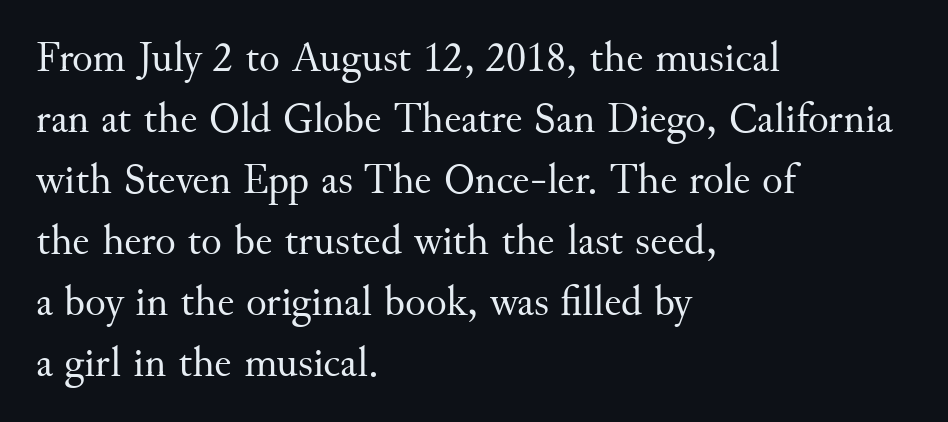
{"serif": "yes", "italic": "no", "bold": "no", "weight": "regular", "width": "normal", "stroke_contrast": "medium", "x_height": "small", "monospaced": "no", "underline": "no", "align": "left", "line_spacing": "normal", "line_spacing_ratio": 1.42, "letter_spacing": "normal", "letter_spacing_em": 0.0, "glyph_px": 43}
